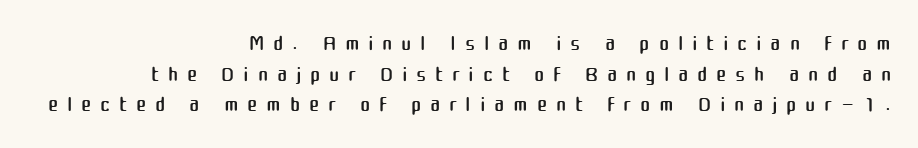
Q: Is the text bold? A: No.
Q: Is the text italic (slanted)? A: No, it is upright.
Q: Is the typeface a serif or a sans-serif typeface? A: Sans-serif.
Q: Is the text underlined? A: No.
Q: How is the paragraph aligned? A: Right-aligned.
Q: Is the spacing between letters normal or unusually wide? A: Unusually wide.
Q: Is the spacing between lines tight, normal or loose? A: Tight.
Q: Width (condensed, normal, or wide)? A: Normal.
Q: Stroke contrast? A: Medium.
Q: x-height? A: Medium.
Q: Monospaced? A: No.
